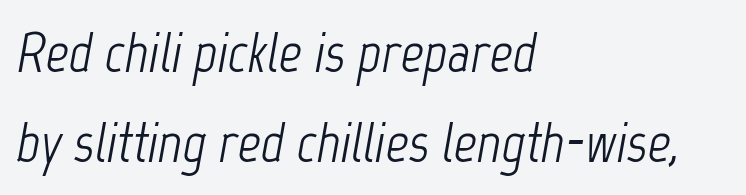
{"italic": "yes", "lean": "right", "slant_degrees": 12, "bold": "no", "weight": "light", "width": "condensed", "stroke_contrast": "low", "x_height": "medium", "monospaced": "no", "underline": "no", "align": "left", "line_spacing": "normal", "line_spacing_ratio": 1.58, "letter_spacing": "normal", "letter_spacing_em": 0.0, "glyph_px": 57}
